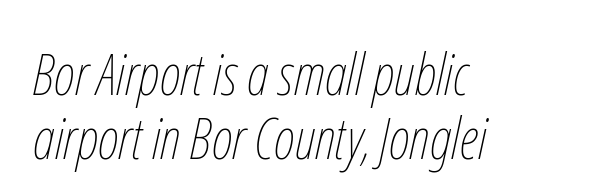
The font is comparable to plain body text, perhaps lighter. Posture: slanted. Tracking value appears to be zero — textbook default spacing. No word sits above an underline.
